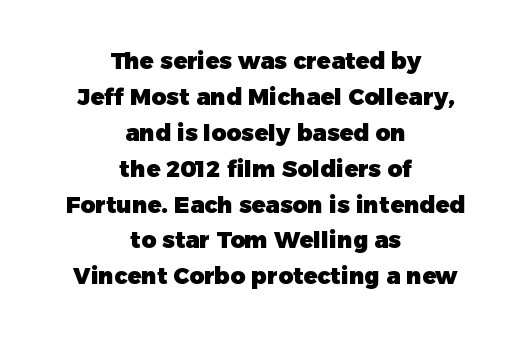
The image shows 23 px bold type, upright; set centered, normal line spacing (1.56x), normal letter spacing, not underlined.
